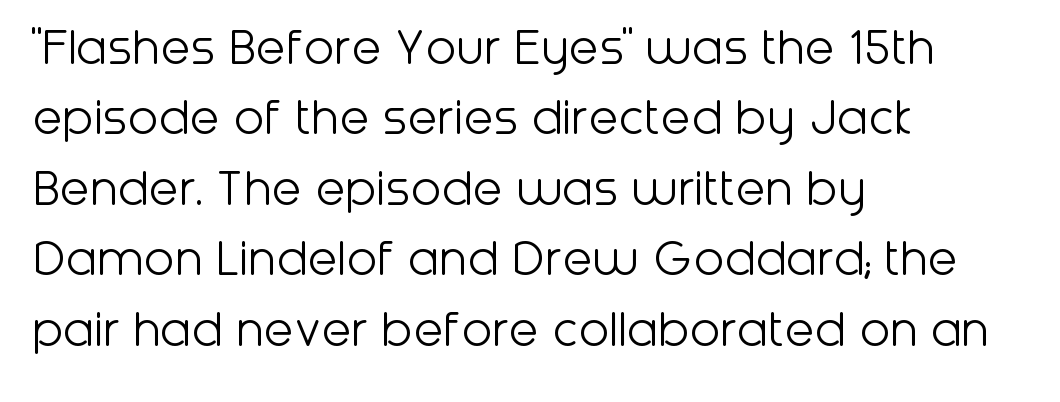
Looks like regular typesetting: each glyph gets only the width it needs. It's the straight-up-and-down kind of type. Line beginnings align vertically; line endings do not. Type without underlining. Compared with typical body copy, the letter spacing here is the same. Nope, no serifs anywhere on these letters.
